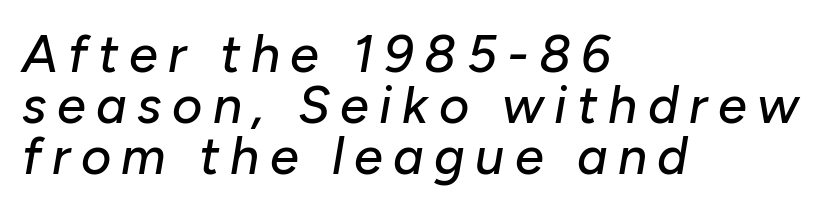
Q: Is the text italic (slanted)? A: Yes, it leans right by about 10 degrees.
Q: Is the text underlined? A: No.
Q: How is the paragraph aligned? A: Left-aligned.
Q: Is the spacing between letters normal or unusually wide? A: Unusually wide.
Q: Is the spacing between lines tight, normal or loose? A: Tight.
Q: Width (condensed, normal, or wide)? A: Normal.
Q: Stroke contrast? A: Low.
Q: x-height? A: Medium.
Q: Monospaced? A: No.
